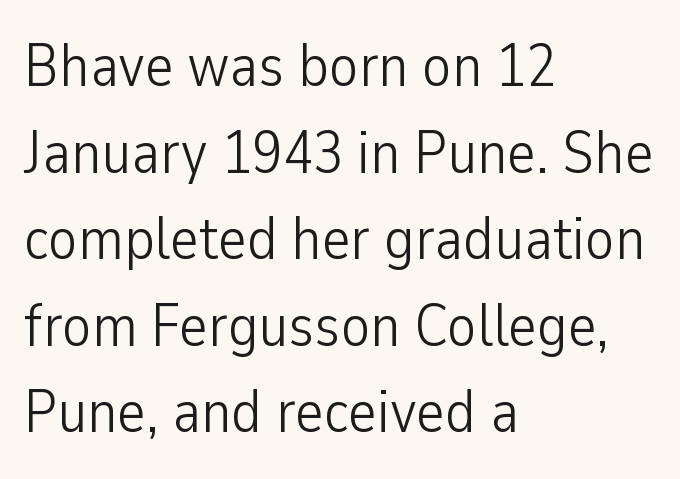
Q: Is the text bold? A: No.
Q: Is the text italic (slanted)? A: No, it is upright.
Q: Is the typeface a serif or a sans-serif typeface? A: Sans-serif.
Q: Is the text underlined? A: No.
Q: How is the paragraph aligned? A: Left-aligned.
Q: Is the spacing between letters normal or unusually wide? A: Normal.
Q: Is the spacing between lines tight, normal or loose? A: Normal.
Q: Width (condensed, normal, or wide)? A: Condensed.
Q: Stroke contrast? A: Low.
Q: x-height? A: Medium.
Q: Monospaced? A: No.
